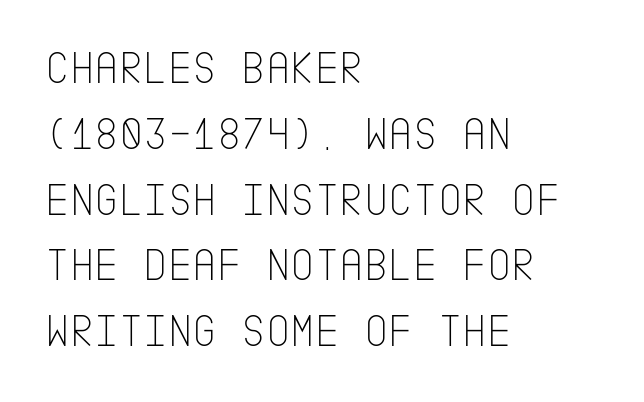
{"serif": "no", "italic": "no", "bold": "no", "weight": "thin", "width": "condensed", "stroke_contrast": "low", "x_height": "large", "underline": "no", "align": "left", "line_spacing": "normal", "line_spacing_ratio": 1.4, "letter_spacing": "normal", "letter_spacing_em": 0.0, "glyph_px": 47}
